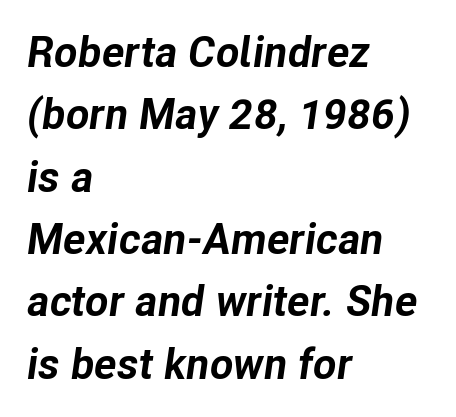
The image shows 43 px bold type, italic (leaning right); set left-aligned, normal line spacing (1.45x), normal letter spacing, not underlined; low stroke contrast and a medium x-height.
